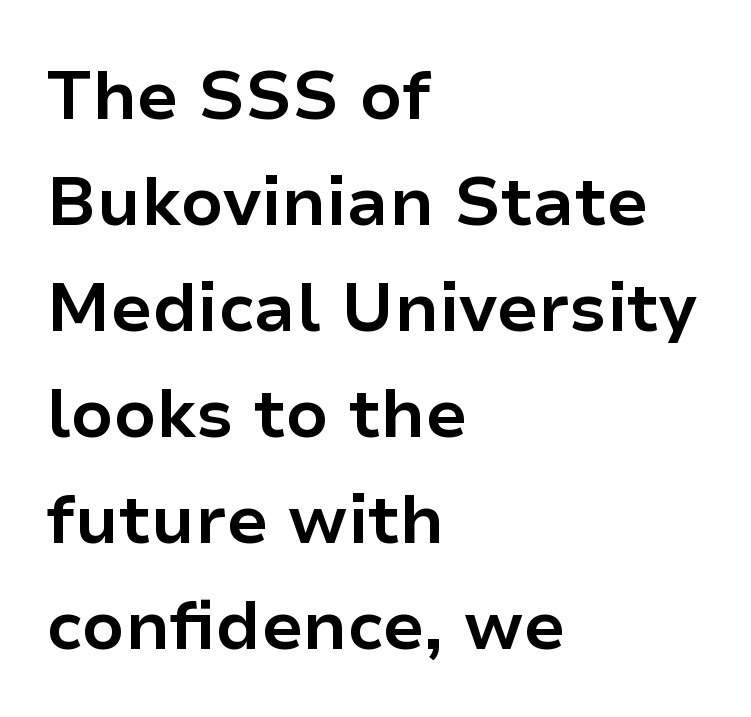
The image shows 68 px bold sans-serif type, upright; set left-aligned, normal line spacing (1.56x), normal letter spacing, not underlined; low stroke contrast and a medium x-height.
